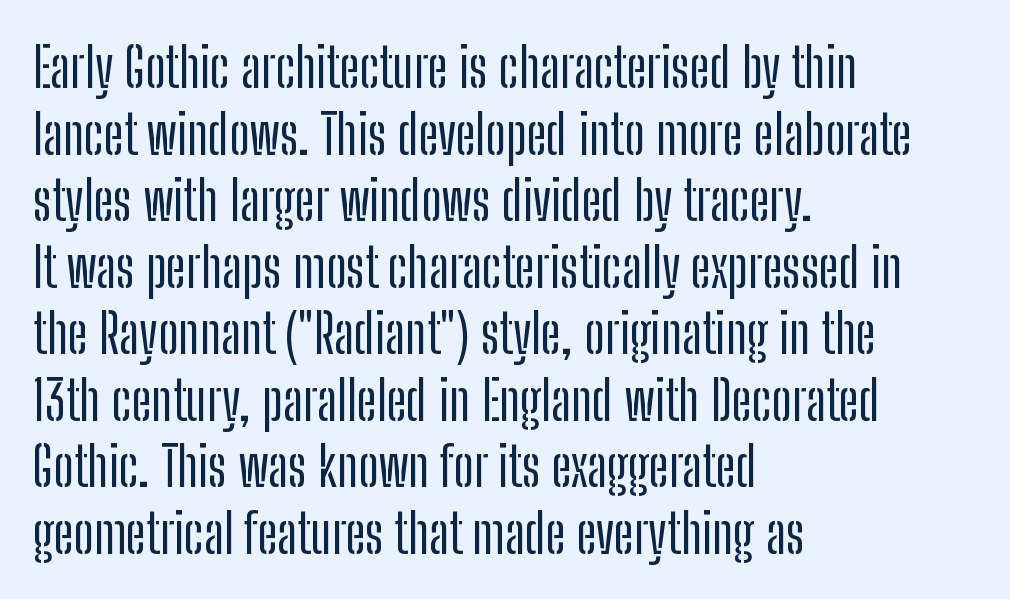
Q: Is the text italic (slanted)? A: No, it is upright.
Q: Is the typeface a serif or a sans-serif typeface? A: Sans-serif.
Q: Is the text underlined? A: No.
Q: How is the paragraph aligned? A: Left-aligned.
Q: Is the spacing between letters normal or unusually wide? A: Normal.
Q: Width (condensed, normal, or wide)? A: Condensed.
Q: Stroke contrast? A: Low.
Q: x-height? A: Medium.
Q: Monospaced? A: No.
